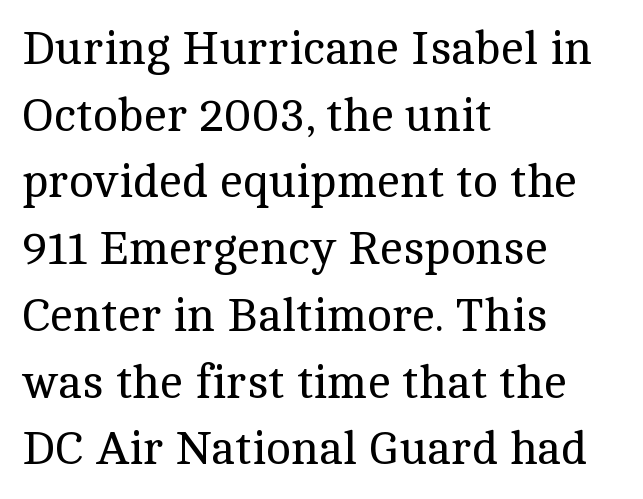
The image shows 47 px regular-weight serif type, upright; set left-aligned, normal line spacing (1.42x), normal letter spacing, not underlined; a medium x-height.
